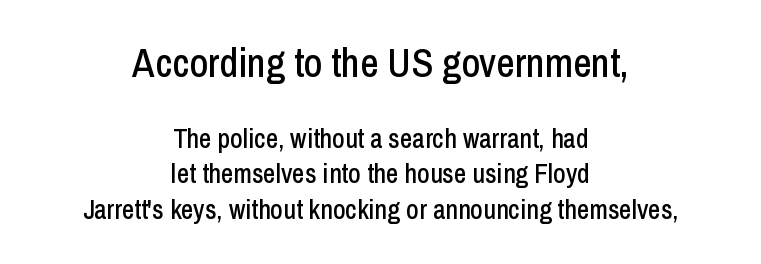
If you measured baseline to baseline, you'd find a middling distance. If you folded the block vertically in half, each line would mirror itself in length. Ascenders rise straight up at ninety degrees. You get the large type first, then a drop to smaller type. Regarding serifs, this sample does without them.
